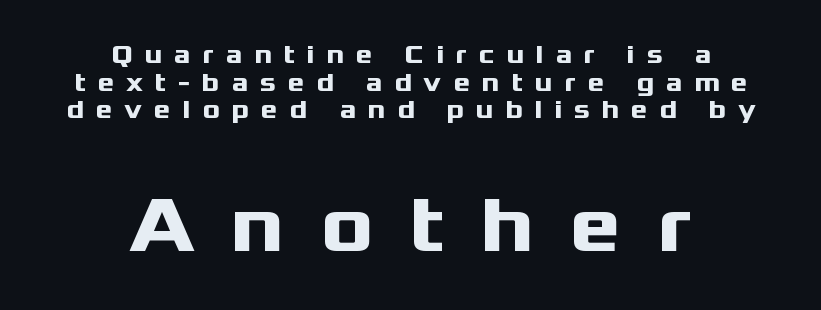
Varying glyph widths throughout — classic text-font behaviour. The glyphs are unaccompanied by any horizontal stroke below them. Look at the stroke-to-counter ratio: heavy, a bold. Characters remain perfectly vertical along every line.
